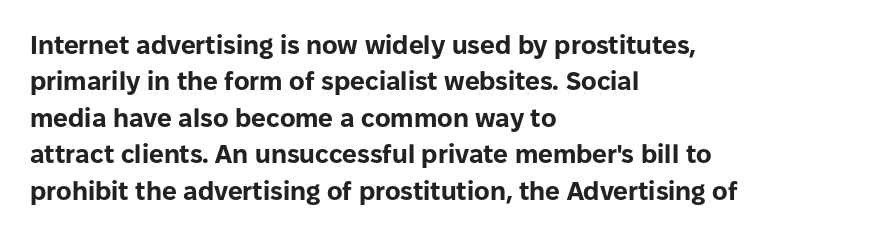
Characters remain perfectly vertical along every line. The passage is arranged the way most books set body copy — flush left. These lines sit exactly where default settings would place them. Nobody touched the tracking dial on this one. Descender tails drop into unmarked territory. Is the type bold? Yes — the strokes are clearly thick and heavy.
